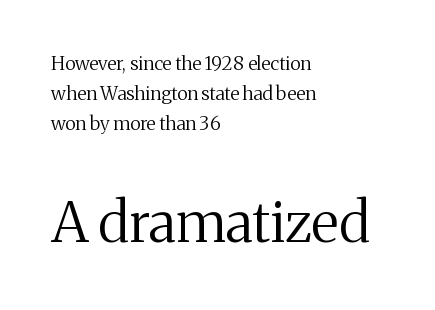
You get the small type first, then a jump to larger type. Each new line begins a customary step beneath the previous one. Students, note that the glyphs here touch the page at normal intervals. Quick note: underline off. On a weight scale, this lands at 450 or below.
